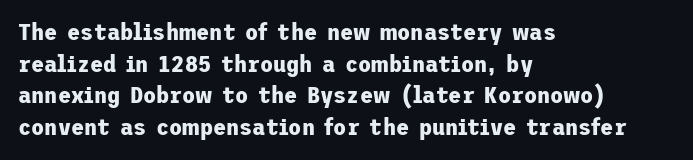
{"italic": "no", "bold": "yes", "underline": "no", "align": "left", "line_spacing": "normal", "line_spacing_ratio": 1.32, "letter_spacing": "normal", "letter_spacing_em": 0.0, "glyph_px": 24}
